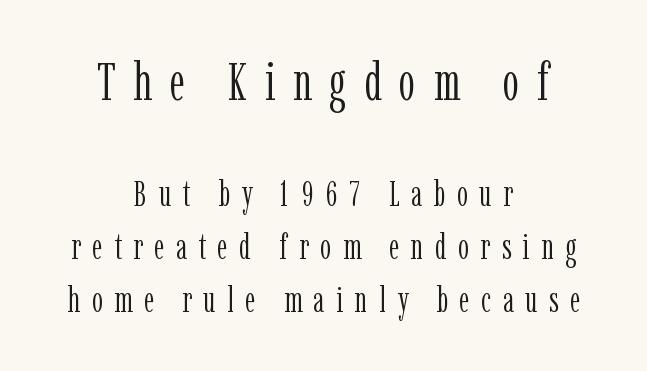
The weight would be labelled regular, book, light, or lighter still. Serifs: yes, visible at the terminals of the letterforms. You can tell it's not italic because the verticals are truly vertical. How would I describe the line gaps? Plain and ordinary.
